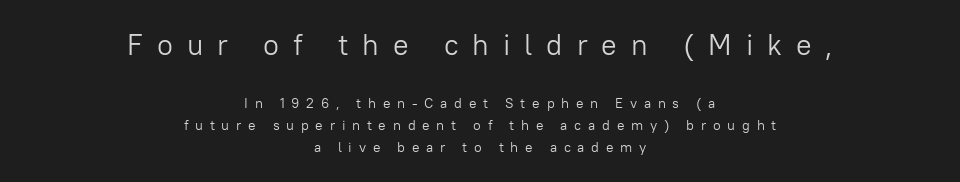
The image shows 29 px light sans-serif type, upright; set centered, normal line spacing (1.55x), unusually wide letter spacing (+0.48 em), not underlined; the first (top) block is 2.07x larger; low stroke contrast and a medium x-height.
